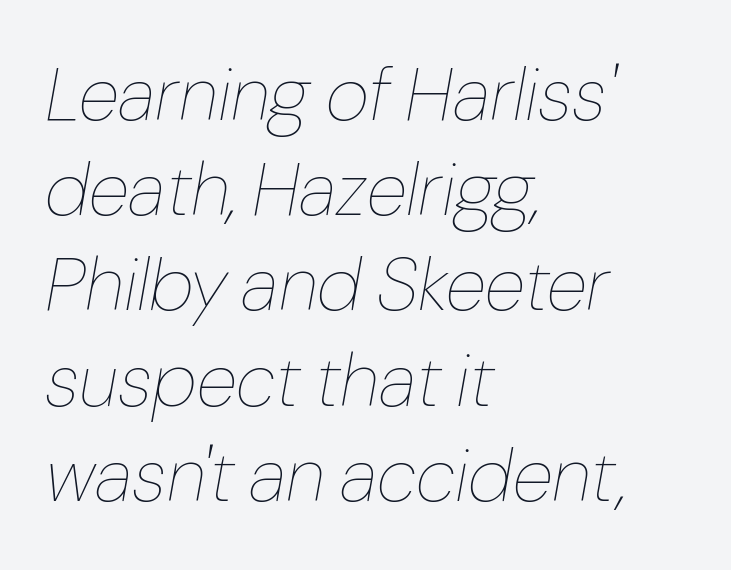
{"italic": "yes", "lean": "right", "slant_degrees": 10, "bold": "no", "weight": "thin", "width": "normal", "stroke_contrast": "low", "x_height": "medium", "monospaced": "no", "underline": "no", "align": "left", "line_spacing": "normal", "line_spacing_ratio": 1.27, "letter_spacing": "normal", "letter_spacing_em": 0.0, "glyph_px": 75}
